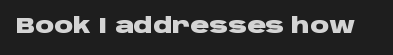
The image shows 21 px bold type, upright; set normal letter spacing, not underlined.
